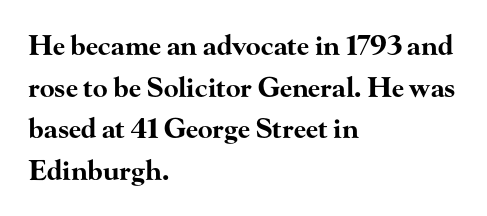
The image shows 27 px bold type, upright; set left-aligned, normal line spacing (1.54x), normal letter spacing, not underlined.
